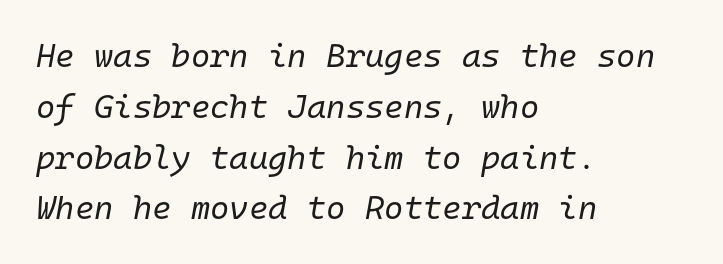
{"italic": "yes", "lean": "right", "slant_degrees": 10, "bold": "no", "weight": "regular", "width": "normal", "stroke_contrast": "low", "x_height": "medium", "monospaced": "yes", "underline": "no", "align": "left", "line_spacing": "normal", "line_spacing_ratio": 1.54, "letter_spacing": "normal", "letter_spacing_em": 0.0, "glyph_px": 33}
